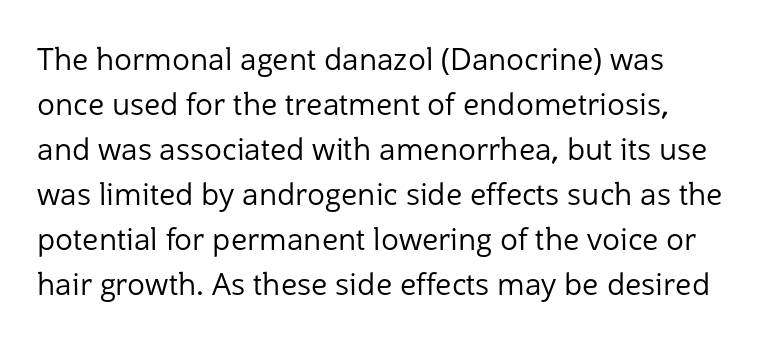
These lines are rendered in a variable-pitch font. Posture: straight, roman, zero tilt. The glyphs are unaccompanied by any horizontal stroke below them. The line texture is even and compact thanks to regular tracking.
